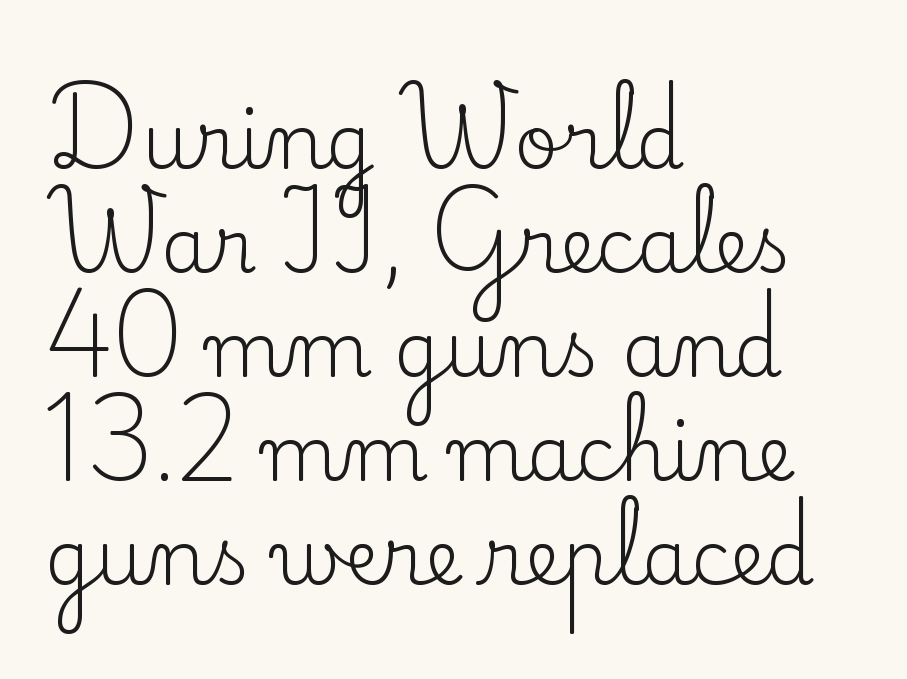
The image shows 77 px regular-weight type, upright; set left-aligned, normal line spacing (1.35x), normal letter spacing, not underlined; low stroke contrast and a small x-height.
